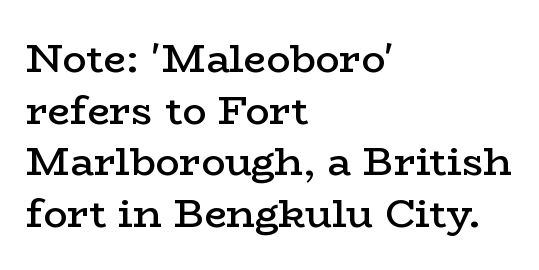
The type is set solid horizontally, with unmodified tracking. Here the designer chose a conventional face with non-uniform glyph widths. Does the type have serifs? Yes, each stem ends in a small foot. Notice how descenders clear the ascenders below comfortably — that's standard leading.
